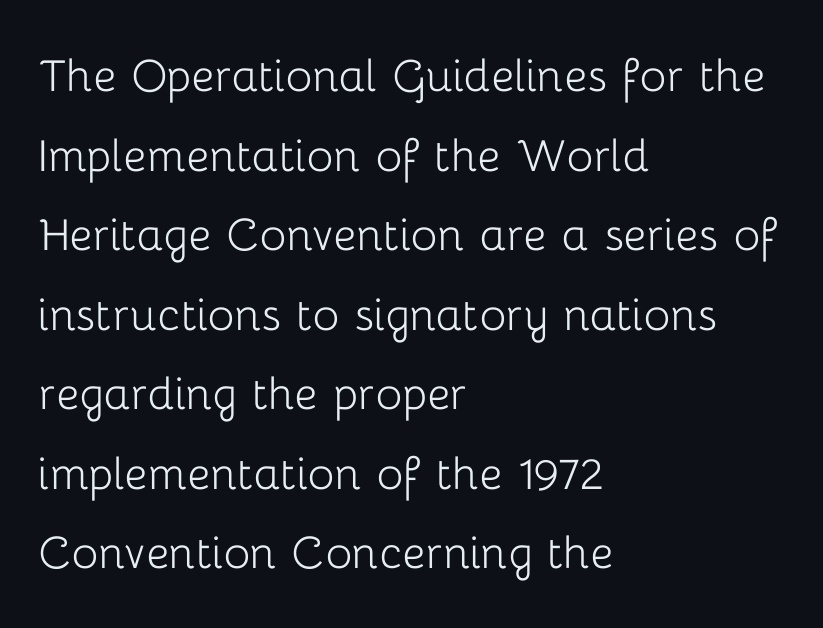
Every stem runs plumb, perpendicular to the baseline. Counters stay open thanks to moderate or lighter strokes. Line beginnings align vertically; line endings do not. The passage shown is typed in a proportional face where columns would drift. Baseline-to-baseline distance is the conventional proportion of letter height.
